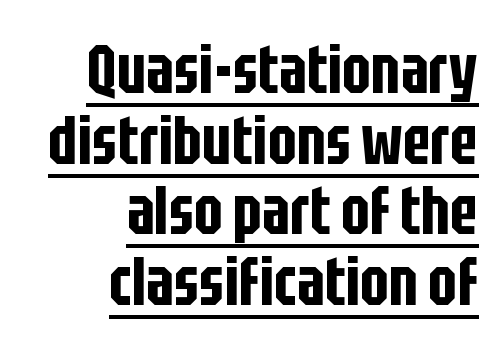
Short and long lines alike share a common ending point at right. In terms of letterspacing, this is plain default setting. Posture: upright roman. Leading is clearly below the norm, producing a dense column.
